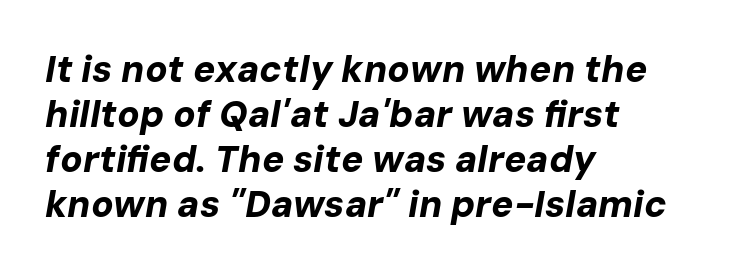
The image shows 37 px bold type, italic (leaning right); set left-aligned, line spacing 1.22x, normal letter spacing, not underlined; low stroke contrast and a medium x-height.
